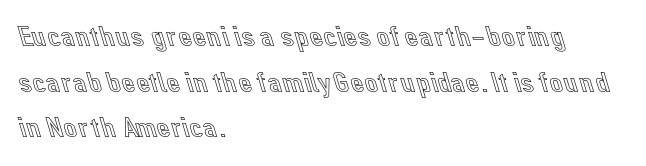
The image shows 30 px text type; set left-aligned, normal line spacing (1.52x), normal letter spacing, not underlined; a medium x-height.
